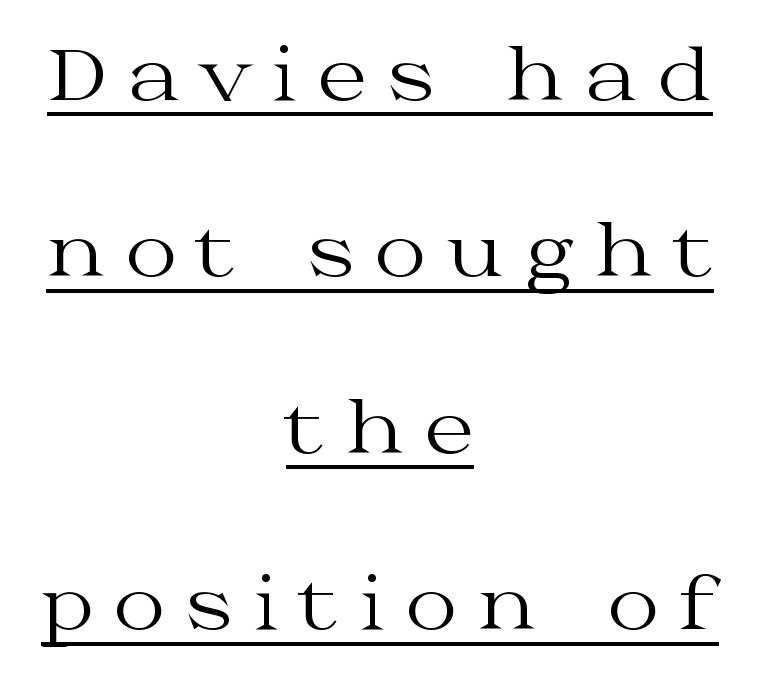
{"serif": "yes", "italic": "no", "bold": "no", "weight": "regular", "width": "wide", "stroke_contrast": "medium", "x_height": "medium", "monospaced": "no", "underline": "yes", "align": "center", "line_spacing": "loose", "line_spacing_ratio": 2.45, "letter_spacing": "wide", "letter_spacing_em": 0.28, "glyph_px": 72}
